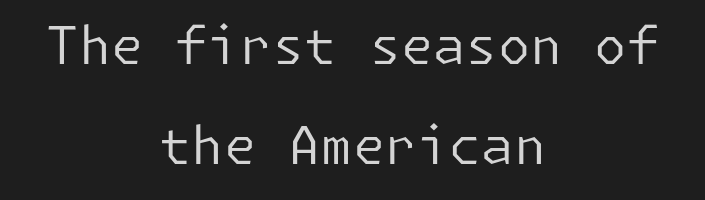
Q: Is the text bold? A: No.
Q: Is the text italic (slanted)? A: No, it is upright.
Q: Is the typeface a serif or a sans-serif typeface? A: Sans-serif.
Q: Is the text underlined? A: No.
Q: How is the paragraph aligned? A: Centered.
Q: Is the spacing between letters normal or unusually wide? A: Normal.
Q: Is the spacing between lines tight, normal or loose? A: Loose.
Q: Width (condensed, normal, or wide)? A: Normal.
Q: Stroke contrast? A: Low.
Q: x-height? A: Medium.
